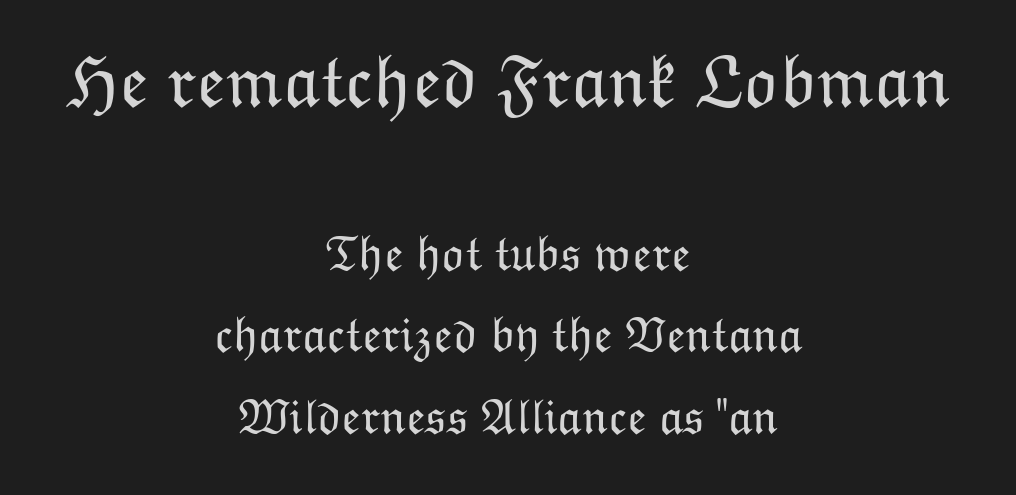
The image shows 74 px light type, upright; set centered, normal line spacing (1.66x), normal letter spacing, not underlined; the first (top) block is 1.51x larger; low stroke contrast and a medium x-height.
